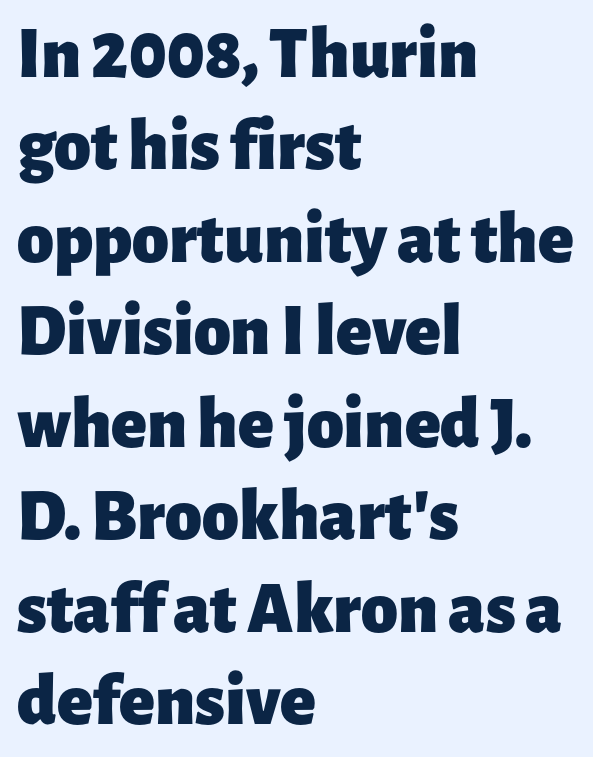
The image shows 74 px heavy sans-serif type, upright; set left-aligned, normal line spacing (1.25x), normal letter spacing, not underlined; low stroke contrast and a medium x-height.
